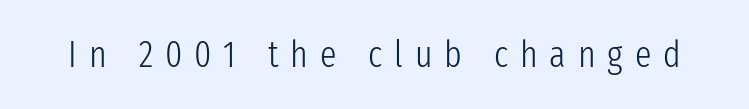
{"serif": "no", "italic": "no", "bold": "no", "weight": "light", "width": "condensed", "stroke_contrast": "low", "x_height": "medium", "monospaced": "no", "underline": "no", "letter_spacing": "wide", "letter_spacing_em": 0.32, "glyph_px": 37}
